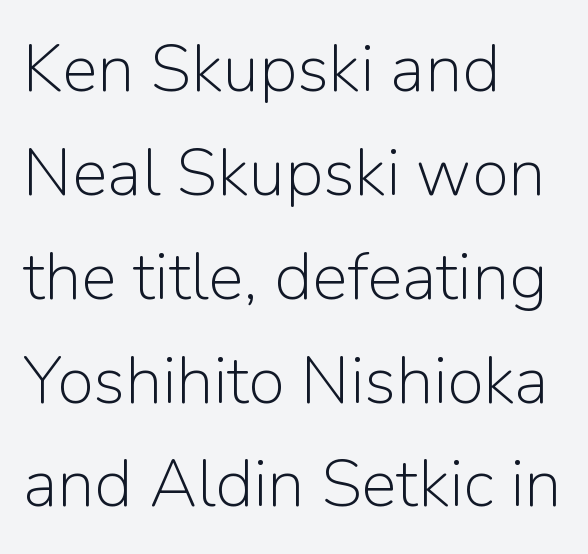
The zone under the glyphs is completely vacant. If you drew a line through each stem, it would be perfectly vertical. Nobody touched the tracking dial on this one. Weight: not bold — regular or lighter. Regarding serifs, this sample does without them. The vertical gap from one line to the next is medium.
